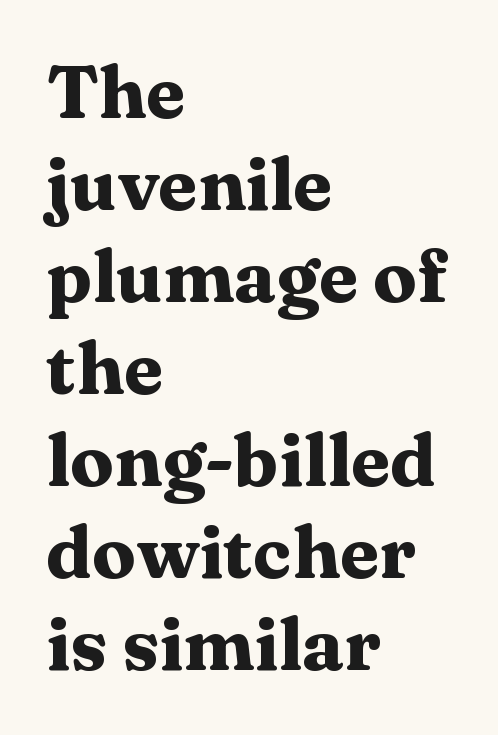
The image shows 73 px heavy, wide serif type, upright; set left-aligned, normal line spacing (1.26x), normal letter spacing, not underlined; medium stroke contrast and a medium x-height.
